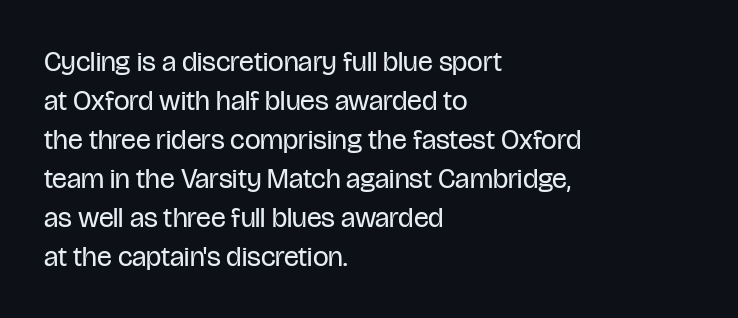
The image shows 28 px regular-weight, condensed sans-serif type, upright; set left-aligned, normal line spacing (1.39x), normal letter spacing, not underlined; low stroke contrast and a large x-height.
